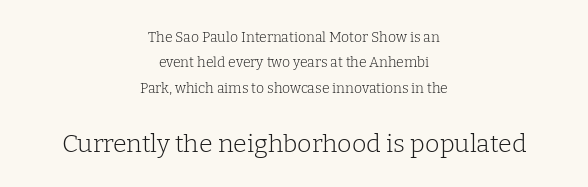
The image shows 25 px text type, upright; set centered, line spacing 1.82x, normal letter spacing, not underlined; the second (bottom) block is 1.79x larger.
